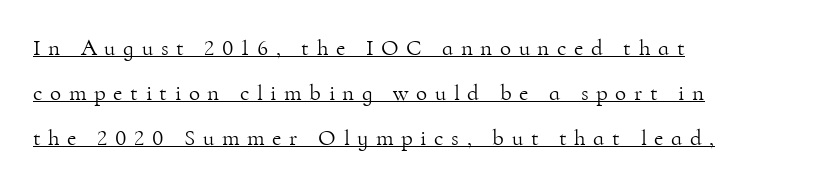
Q: Is the text bold? A: No.
Q: Is the text italic (slanted)? A: No, it is upright.
Q: Is the text underlined? A: Yes.
Q: How is the paragraph aligned? A: Left-aligned.
Q: Is the spacing between letters normal or unusually wide? A: Unusually wide.
Q: Is the spacing between lines tight, normal or loose? A: Loose.
